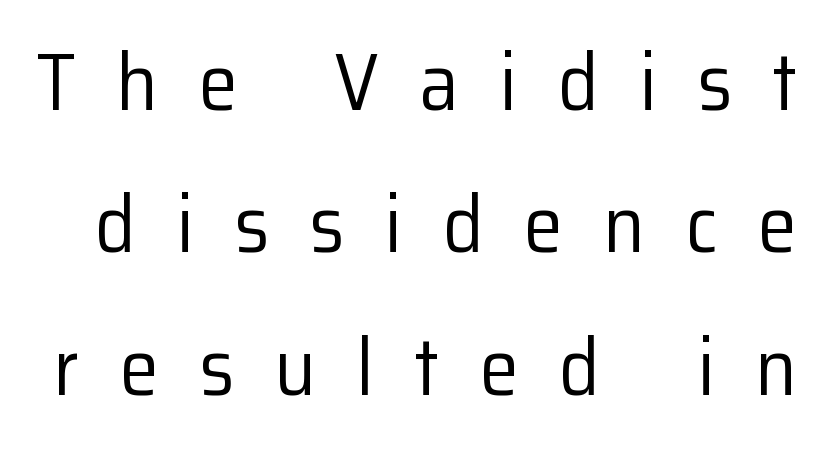
{"serif": "no", "italic": "no", "bold": "no", "weight": "regular", "width": "normal", "stroke_contrast": "low", "x_height": "medium", "monospaced": "no", "underline": "no", "line_spacing_ratio": 1.78, "letter_spacing": "wide", "letter_spacing_em": 0.5, "glyph_px": 80}
